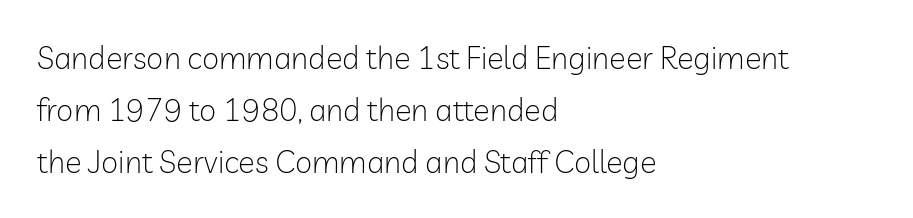
You can tell from the bare stems that sans-serif type was used. A student would call this left alignment; a typographer would say flush left, rag right. Stroke mass is kept to a normal reading level or below. Words appear dense and cohesive because spacing is normal. Every stem runs plumb, perpendicular to the baseline.
